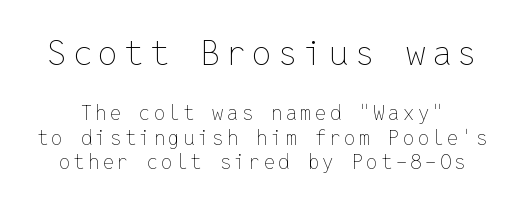
Q: Is the text bold? A: No.
Q: Is the text italic (slanted)? A: No, it is upright.
Q: Is the text underlined? A: No.
Q: Which block of text is set in a larger size, the first (top) or the second (bottom)? A: The first (top) one.
Q: Width (condensed, normal, or wide)? A: Normal.
Q: Stroke contrast? A: Low.
Q: x-height? A: Medium.
Q: Monospaced? A: Yes.
